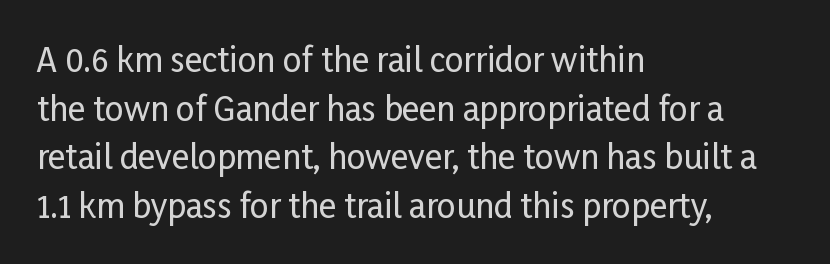
Q: Is the text italic (slanted)? A: No, it is upright.
Q: Is the typeface a serif or a sans-serif typeface? A: Sans-serif.
Q: Is the text underlined? A: No.
Q: How is the paragraph aligned? A: Left-aligned.
Q: Is the spacing between letters normal or unusually wide? A: Normal.
Q: Is the spacing between lines tight, normal or loose? A: Normal.
Q: Width (condensed, normal, or wide)? A: Condensed.
Q: Stroke contrast? A: Low.
Q: x-height? A: Medium.
Q: Monospaced? A: No.
